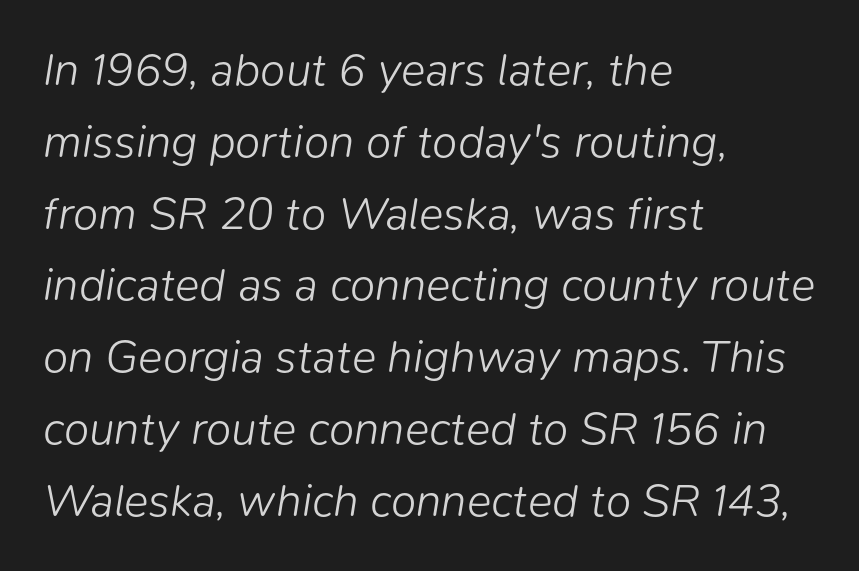
The image shows 46 px light type, italic (leaning right); set left-aligned, normal line spacing (1.56x), normal letter spacing, not underlined; low stroke contrast and a medium x-height.
